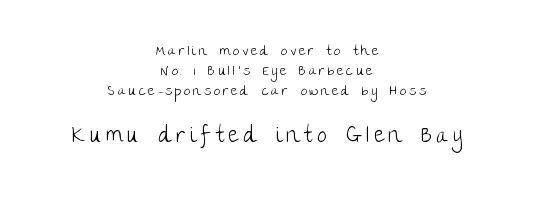
{"italic": "no", "bold": "no", "underline": "no", "align": "center", "line_spacing": "normal", "line_spacing_ratio": 1.44, "letter_spacing": "wide", "letter_spacing_em": 0.2, "larger_block": "second", "size_ratio": 1.57, "glyph_px": 22}
